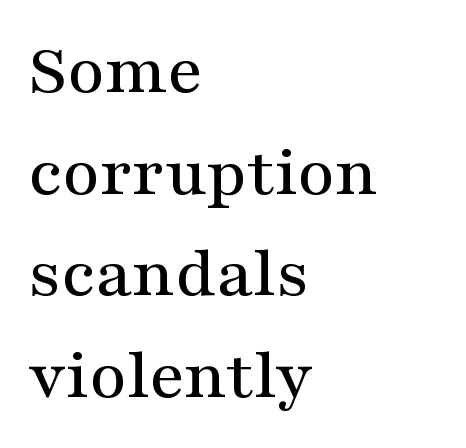
The face used here is seriffed, in the tradition of book romans. The gaps between neighbouring characters are ordinary and unremarkable. Notice how descenders clear the ascenders below comfortably — that's standard leading. Each line starts at the same left margin while the right side varies. Nope, not italic — everything's standing straight. Is this a fixed-width face? No — the glyphs have proportional, varying widths.
